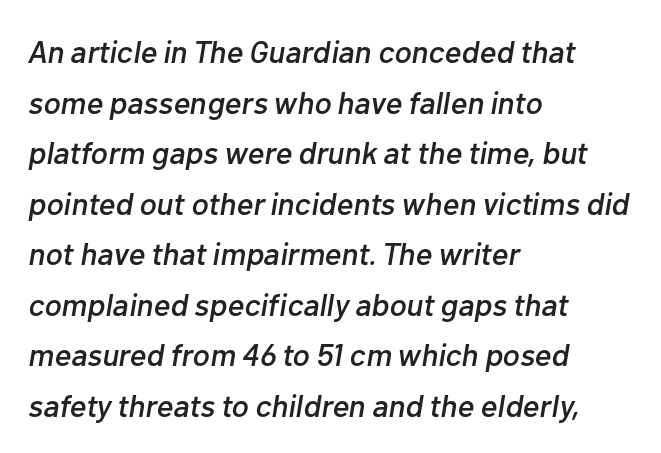
{"italic": "yes", "lean": "right", "slant_degrees": 10, "width": "normal", "stroke_contrast": "low", "x_height": "medium", "monospaced": "no", "underline": "no", "align": "left", "line_spacing": "normal", "line_spacing_ratio": 1.58, "letter_spacing": "normal", "letter_spacing_em": 0.0, "glyph_px": 32}
